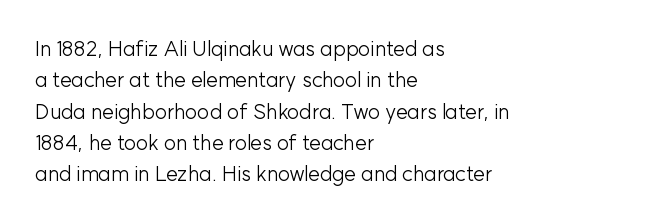
{"italic": "no", "bold": "no", "underline": "no", "align": "left", "line_spacing": "normal", "line_spacing_ratio": 1.49, "letter_spacing": "normal", "letter_spacing_em": 0.0, "glyph_px": 21}
